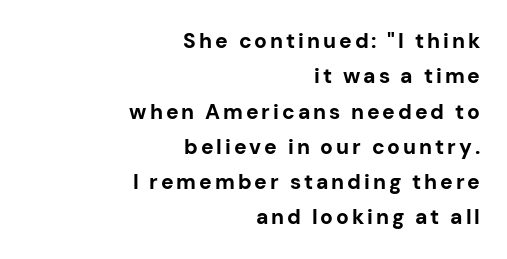
This sample uses an upright cut, with every glyph sitting square on the baseline. Honestly, there is no underline to notice here at all. Layout note: lines flush right. Quick note: interline space is typical.
